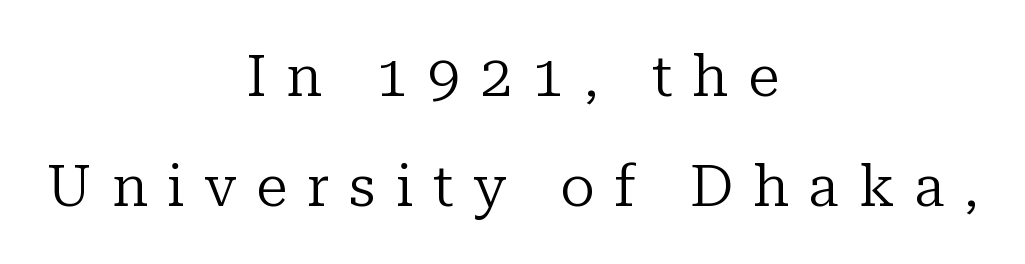
The glyphs are unaccompanied by any horizontal stroke below them. Proportional: the letters do not fall into vertical columns. Where is the straight margin? There isn't one; the lines are centered. You can tell from the footed stems that serif type was used.
